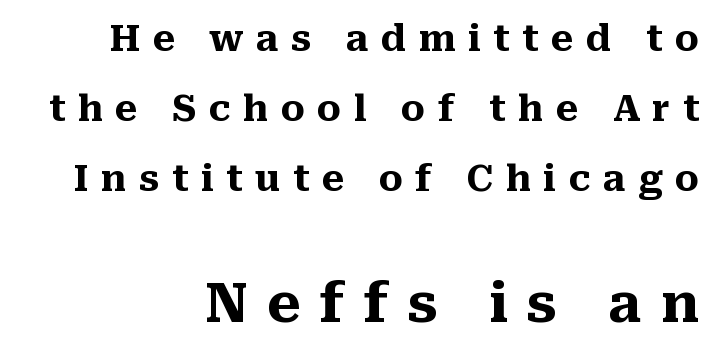
Looks like regular typesetting: each glyph gets only the width it needs. These lines are composed in type with serifs. Honestly, the rows look like they've been pulled way apart. Compared with a flush-left layout, this one pins lines to the opposite, right side.
